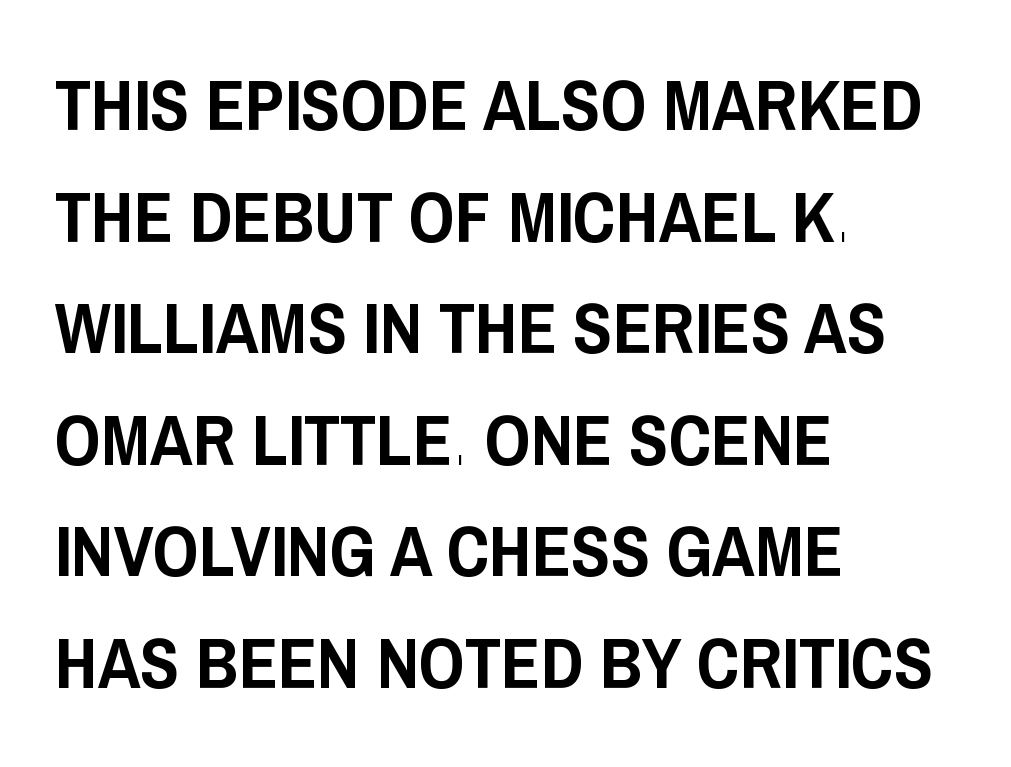
{"serif": "no", "italic": "no", "width": "condensed", "stroke_contrast": "low", "x_height": "large", "monospaced": "no", "underline": "no", "align": "left", "line_spacing": "normal", "line_spacing_ratio": 1.55, "letter_spacing": "normal", "letter_spacing_em": 0.0, "glyph_px": 72}
